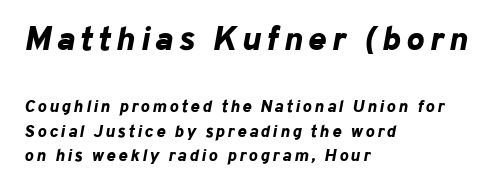
Q: Is the text bold? A: Yes.
Q: Is the text italic (slanted)? A: Yes, it leans right by about 10 degrees.
Q: Is the text underlined? A: No.
Q: How is the paragraph aligned? A: Left-aligned.
Q: Is the spacing between lines tight, normal or loose? A: Normal.
Q: Which block of text is set in a larger size, the first (top) or the second (bottom)? A: The first (top) one.
Q: Width (condensed, normal, or wide)? A: Normal.
Q: Stroke contrast? A: Low.
Q: x-height? A: Medium.
Q: Monospaced? A: No.
